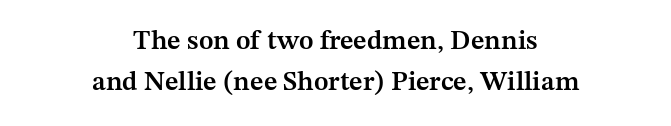
The image shows 27 px text type, upright; set centered, normal line spacing (1.53x), normal letter spacing, not underlined.
